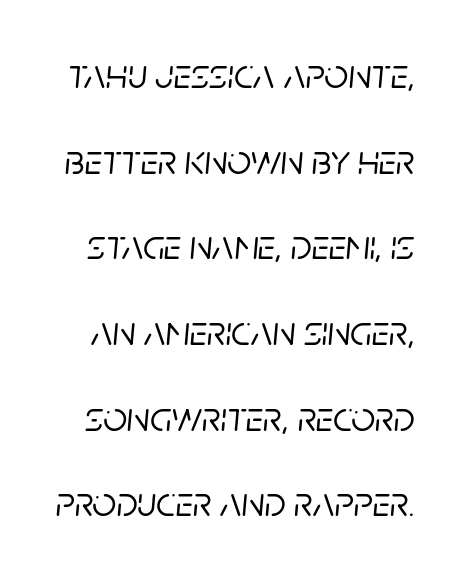
Descenders are the only things crossing below the line. Successive baselines arrive slowly, with a big drop between each. Letter spacing: default. The rendering uses natural spacing where letterforms have individual widths. Observe the lean: these are italic letterforms.
